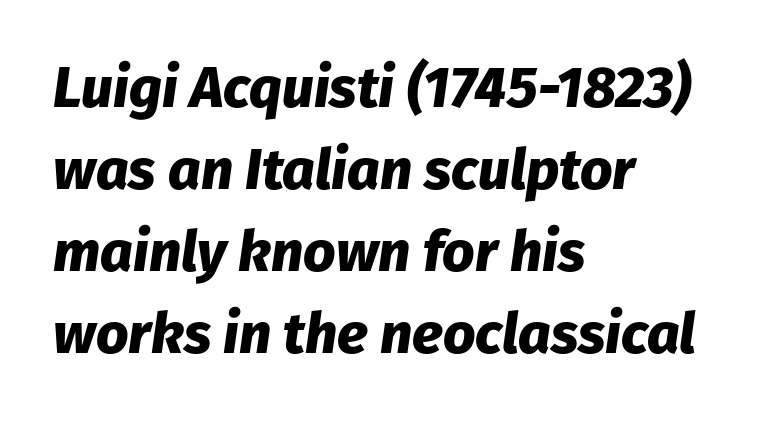
The image shows 57 px heavy type, italic (leaning right); set left-aligned, normal line spacing (1.44x), normal letter spacing, not underlined; low stroke contrast and a medium x-height.
